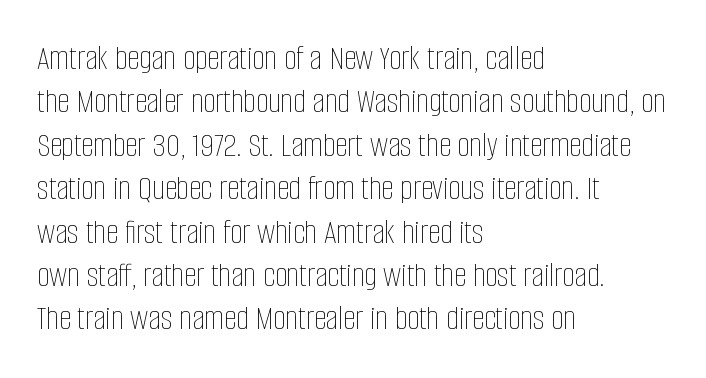
The typography opts for an upright posture over an oblique one. Clear beneath every line of the passage. Proportional: the letters do not fall into vertical columns. This is not heavy type; no bold has been used.
